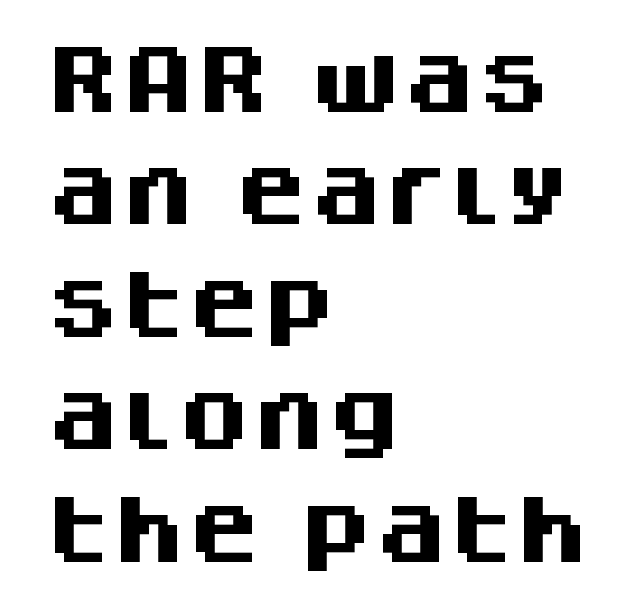
Q: Is the text bold? A: Yes.
Q: Is the text italic (slanted)? A: No, it is upright.
Q: Is the typeface a serif or a sans-serif typeface? A: Sans-serif.
Q: Is the text underlined? A: No.
Q: How is the paragraph aligned? A: Left-aligned.
Q: Is the spacing between letters normal or unusually wide? A: Normal.
Q: Is the spacing between lines tight, normal or loose? A: Normal.
Q: Width (condensed, normal, or wide)? A: Normal.
Q: Stroke contrast? A: Medium.
Q: x-height? A: Large.
Q: Monospaced? A: No.
